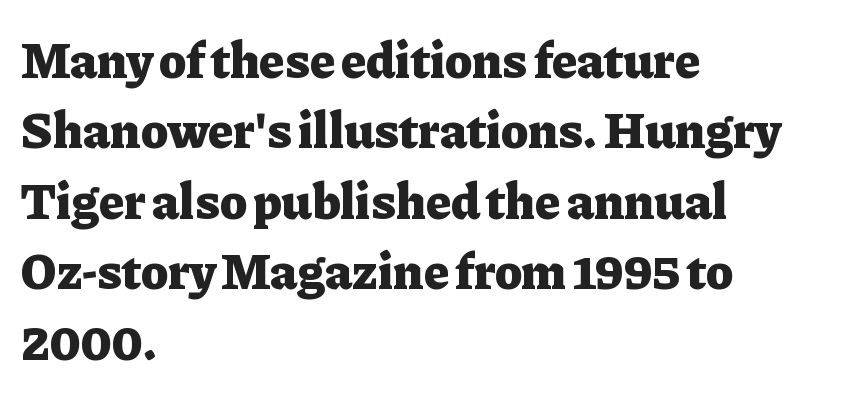
Q: Is the text bold? A: Yes.
Q: Is the text italic (slanted)? A: No, it is upright.
Q: Is the typeface a serif or a sans-serif typeface? A: Serif.
Q: Is the text underlined? A: No.
Q: How is the paragraph aligned? A: Left-aligned.
Q: Is the spacing between letters normal or unusually wide? A: Normal.
Q: Is the spacing between lines tight, normal or loose? A: Normal.
Q: Width (condensed, normal, or wide)? A: Normal.
Q: Stroke contrast? A: Low.
Q: x-height? A: Medium.
Q: Monospaced? A: No.
